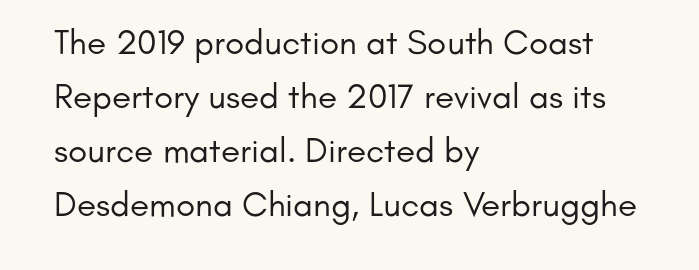
The image shows 35 px regular-weight sans-serif type, upright; set left-aligned, normal line spacing (1.54x), normal letter spacing, not underlined; low stroke contrast and a small x-height.
